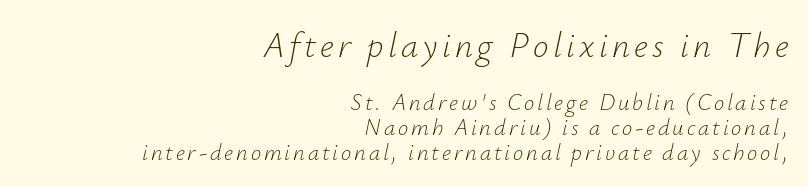
Quick note: interline space is minimal. Check under the words: just untouched page. Looking at the ascenders, they clearly lean. Character widths vary here, with narrow letters taking less room than wide ones. Between these two stacked blocks, the higher one wins on size. No letter is thick-stroked: the sample isn't bold.
